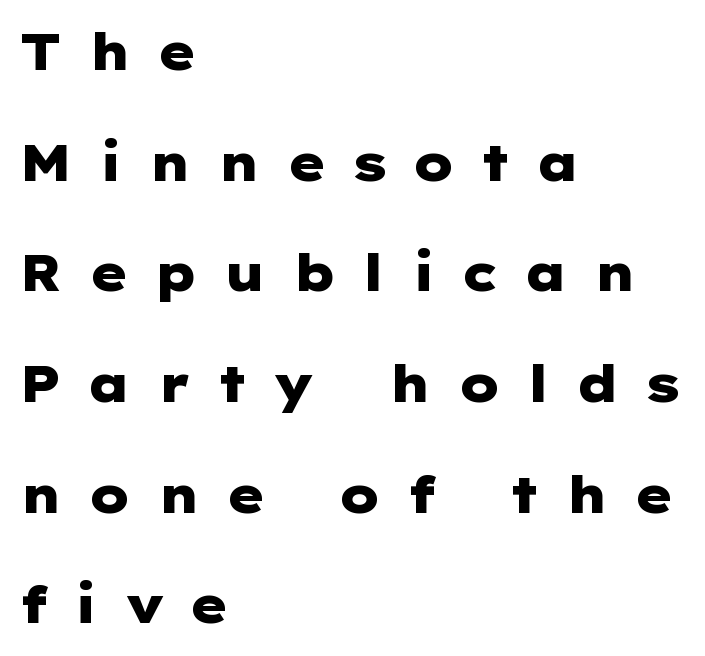
Quick note: underline off. Every letter is thick-stroked: bold, no question. How are the letters spaced? Widely, with obvious added tracking. Vertically, the passage feels expansive, rows floating well apart.
